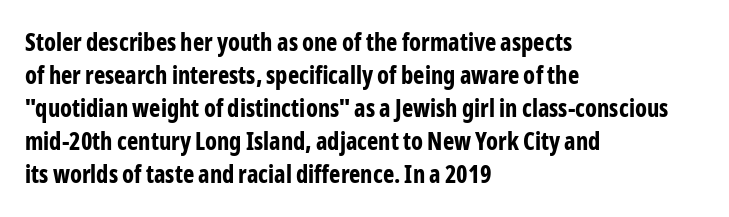
{"italic": "no", "bold": "yes", "underline": "no", "align": "left", "line_spacing": "normal", "line_spacing_ratio": 1.38, "letter_spacing": "normal", "letter_spacing_em": 0.0, "glyph_px": 24}
